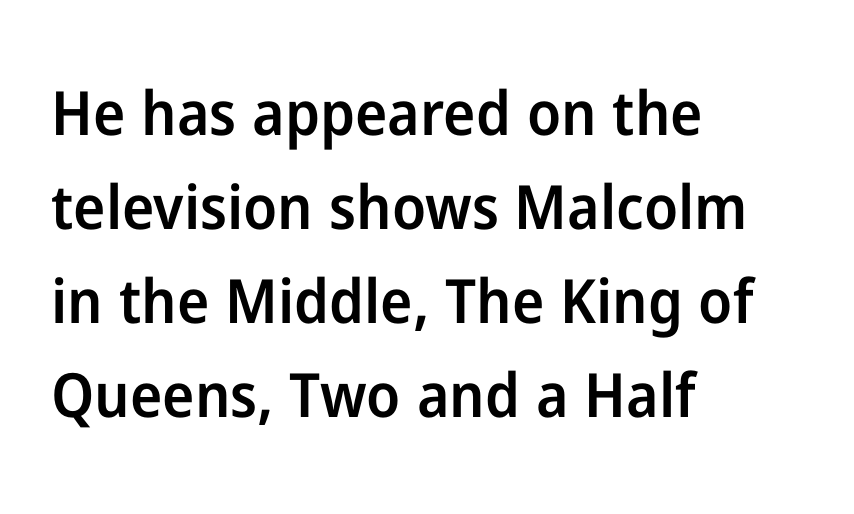
The image shows 61 px semibold sans-serif type, upright; set left-aligned, normal line spacing (1.54x), normal letter spacing, not underlined; low stroke contrast and a medium x-height.
